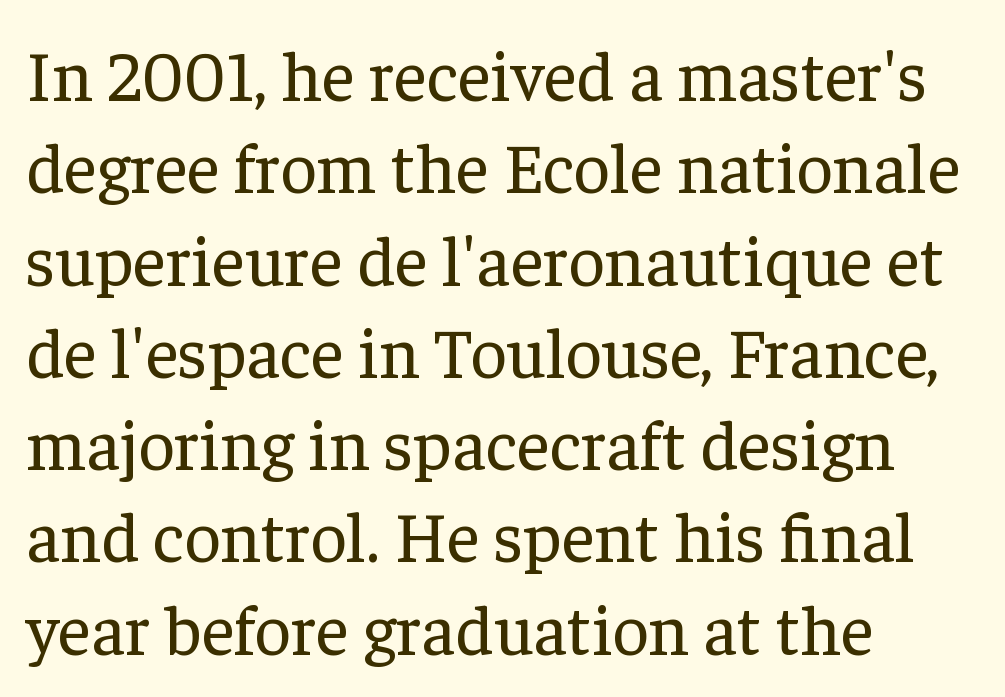
Ordinary non-slanted type is in use. The gaps between neighbouring characters are ordinary and unremarkable. The face used here is seriffed, in the tradition of book romans. The letters look calm and open, with moderate or lighter stems.
